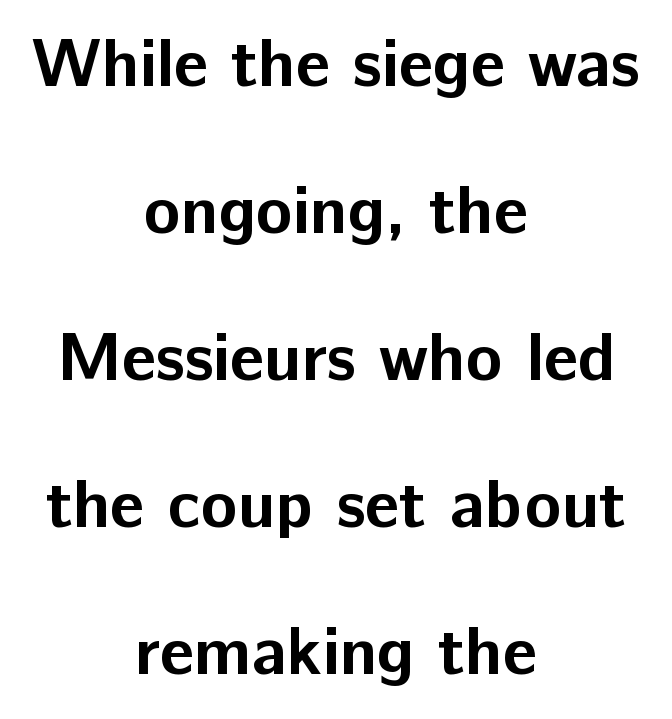
A typesetter would call this proportional, since set widths differ per character. Heavy, bold letterforms. The paragraph shown floats in the horizontal middle. Airy leading.
